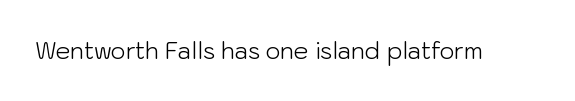
The type is set solid horizontally, with unmodified tracking. Words float on clear page, feet unadorned. A quiet, ordinary-to-light weight characterises the typeface. The type sits square on the baseline with zero lean.
